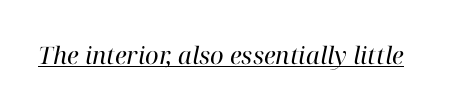
The image shows 24 px text type, italic (leaning right); set normal letter spacing, underlined.
